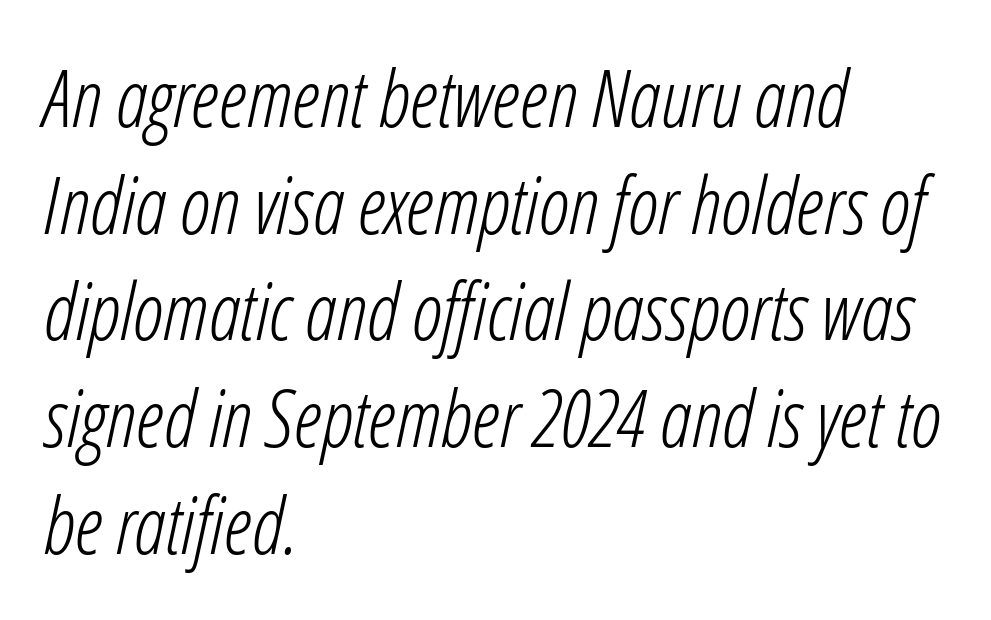
{"italic": "yes", "lean": "right", "slant_degrees": 12, "bold": "no", "weight": "light", "width": "condensed", "stroke_contrast": "low", "x_height": "medium", "monospaced": "no", "underline": "no", "align": "left", "line_spacing": "normal", "line_spacing_ratio": 1.35, "letter_spacing": "normal", "letter_spacing_em": 0.0, "glyph_px": 79}
